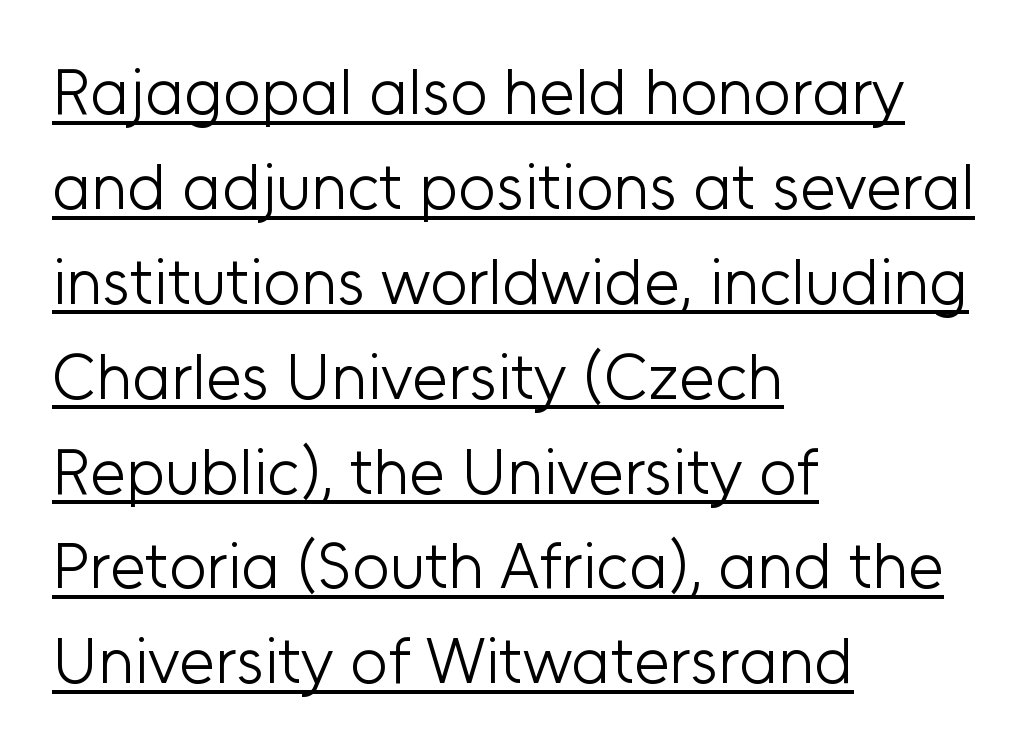
{"serif": "no", "italic": "no", "bold": "no", "weight": "light", "width": "normal", "stroke_contrast": "low", "x_height": "medium", "monospaced": "no", "underline": "yes", "align": "left", "line_spacing": "normal", "line_spacing_ratio": 1.46, "letter_spacing": "normal", "letter_spacing_em": 0.0, "glyph_px": 65}
